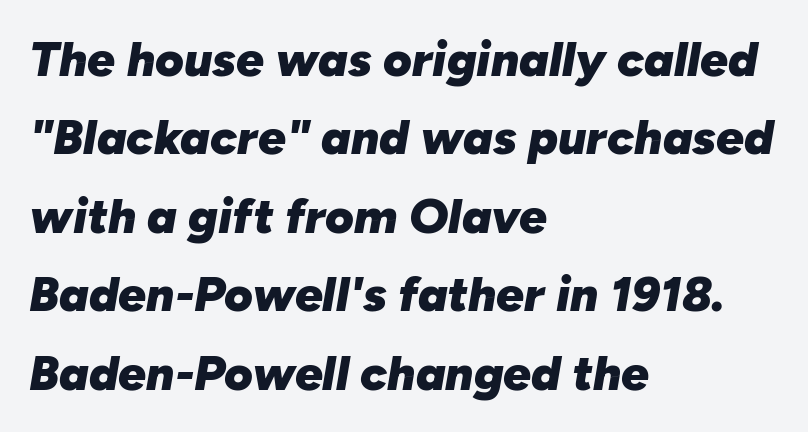
{"italic": "yes", "lean": "right", "slant_degrees": 10, "bold": "yes", "weight": "heavy", "width": "normal", "stroke_contrast": "low", "x_height": "medium", "monospaced": "no", "underline": "no", "align": "left", "line_spacing": "normal", "line_spacing_ratio": 1.6, "letter_spacing": "normal", "letter_spacing_em": 0.0, "glyph_px": 49}
